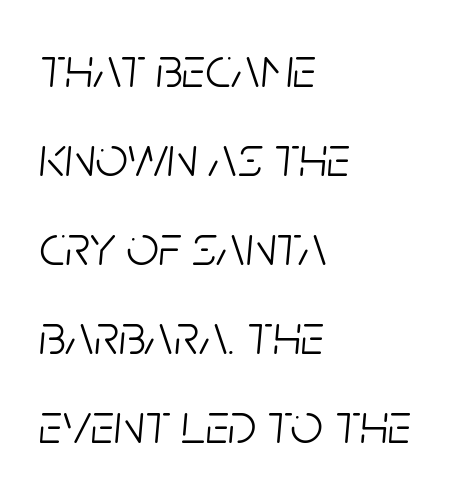
The image shows 57 px light, condensed type, italic (leaning right); set left-aligned, normal line spacing (1.56x), normal letter spacing, not underlined; low stroke contrast and a large x-height.
